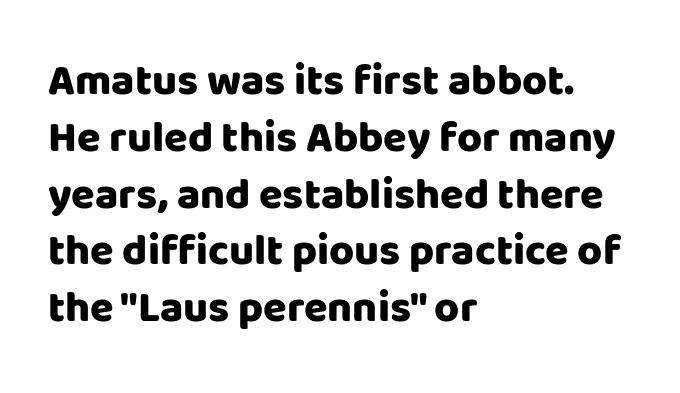
Q: Is the text bold? A: Yes.
Q: Is the text italic (slanted)? A: No, it is upright.
Q: Is the typeface a serif or a sans-serif typeface? A: Sans-serif.
Q: Is the text underlined? A: No.
Q: How is the paragraph aligned? A: Left-aligned.
Q: Is the spacing between letters normal or unusually wide? A: Normal.
Q: Is the spacing between lines tight, normal or loose? A: Normal.
Q: Width (condensed, normal, or wide)? A: Normal.
Q: Stroke contrast? A: Low.
Q: x-height? A: Large.
Q: Monospaced? A: No.
